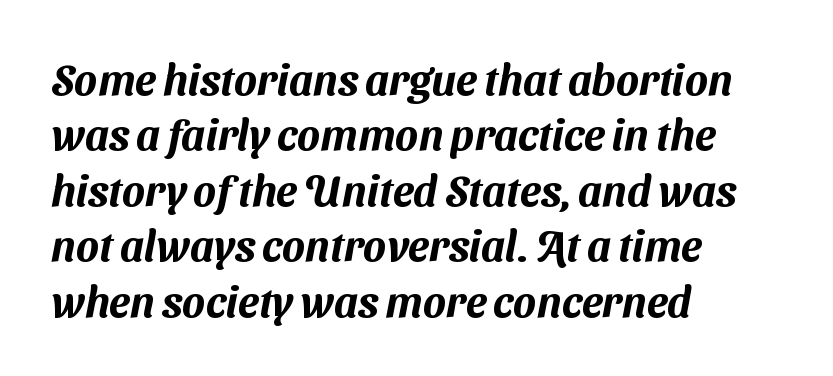
Q: Is the typeface a serif or a sans-serif typeface? A: Sans-serif.
Q: Is the text underlined? A: No.
Q: How is the paragraph aligned? A: Left-aligned.
Q: Is the spacing between letters normal or unusually wide? A: Normal.
Q: Is the spacing between lines tight, normal or loose? A: Normal.
Q: Width (condensed, normal, or wide)? A: Normal.
Q: Stroke contrast? A: Medium.
Q: x-height? A: Medium.
Q: Monospaced? A: No.
